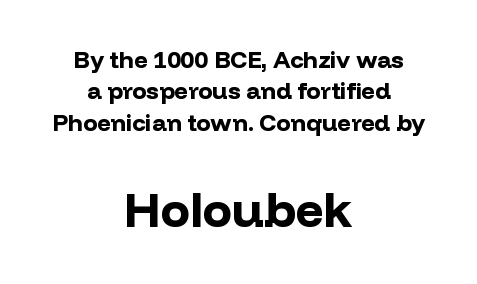
The image shows 49 px bold sans-serif type, upright; set centered, normal line spacing (1.31x), normal letter spacing, not underlined; the second (bottom) block is 2.04x larger; low stroke contrast and a medium x-height.
